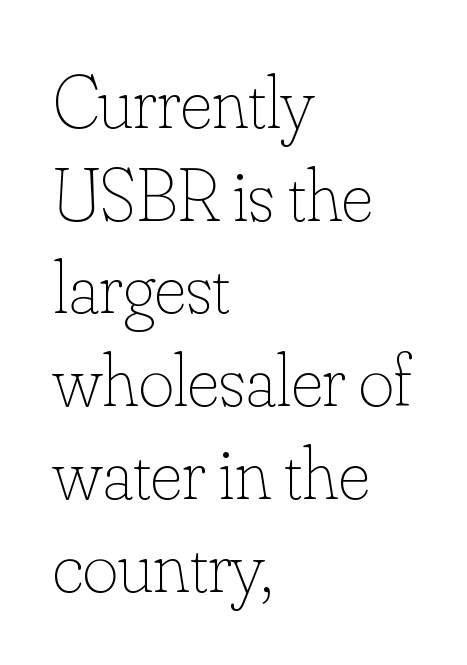
{"italic": "no", "bold": "no", "weight": "thin", "width": "normal", "stroke_contrast": "low", "x_height": "small", "monospaced": "no", "underline": "no", "align": "left", "line_spacing_ratio": 1.22, "letter_spacing": "normal", "letter_spacing_em": 0.0, "glyph_px": 76}
